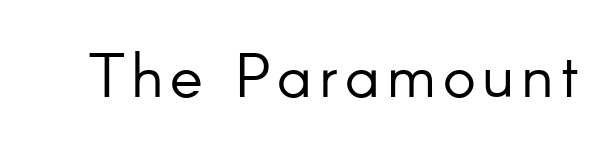
The image shows 62 px light sans-serif type, upright; set not underlined; low stroke contrast and a small x-height.
